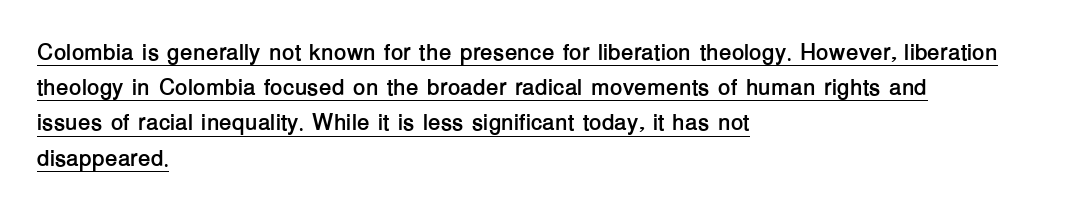
Each line of the rendering has a horizontal stroke beneath the glyphs. The leading is moderate, giving the passage an even texture. Short note: letters normally spaced. Italic? Not at all — the glyphs are vertical. A full-strength bold gives these letters their thick strokes. Which margin do the lines hug? The left one — the right edge is uneven.
